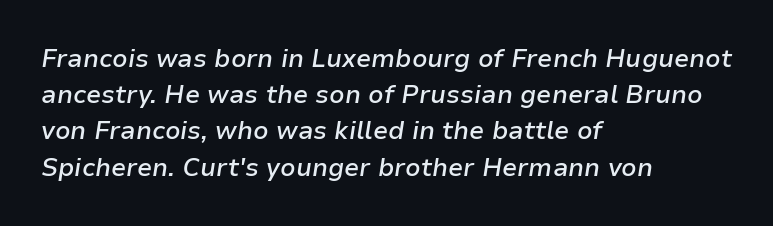
{"italic": "yes", "lean": "right", "slant_degrees": 9, "bold": "semi", "underline": "no", "align": "left", "line_spacing": "normal", "line_spacing_ratio": 1.45, "letter_spacing": "normal", "letter_spacing_em": 0.0, "glyph_px": 25}
